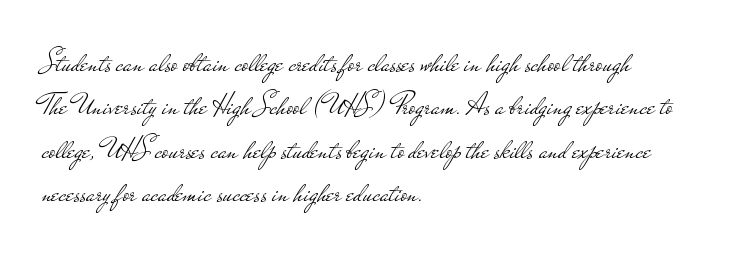
Does the leading feel generous? No, just average. Students, note that the glyphs here touch the page at normal intervals. Decoration check: the copy has no underline. Leftover space on each line is placed entirely after the last word. Unbolded letterforms with no extra heft.
